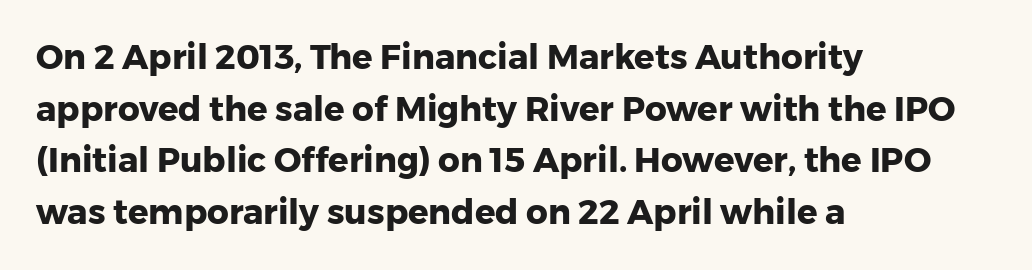
Q: Is the text bold? A: Yes.
Q: Is the text italic (slanted)? A: No, it is upright.
Q: Is the typeface a serif or a sans-serif typeface? A: Sans-serif.
Q: Is the text underlined? A: No.
Q: How is the paragraph aligned? A: Left-aligned.
Q: Is the spacing between letters normal or unusually wide? A: Normal.
Q: Is the spacing between lines tight, normal or loose? A: Normal.
Q: Width (condensed, normal, or wide)? A: Normal.
Q: Stroke contrast? A: Low.
Q: x-height? A: Medium.
Q: Monospaced? A: No.
